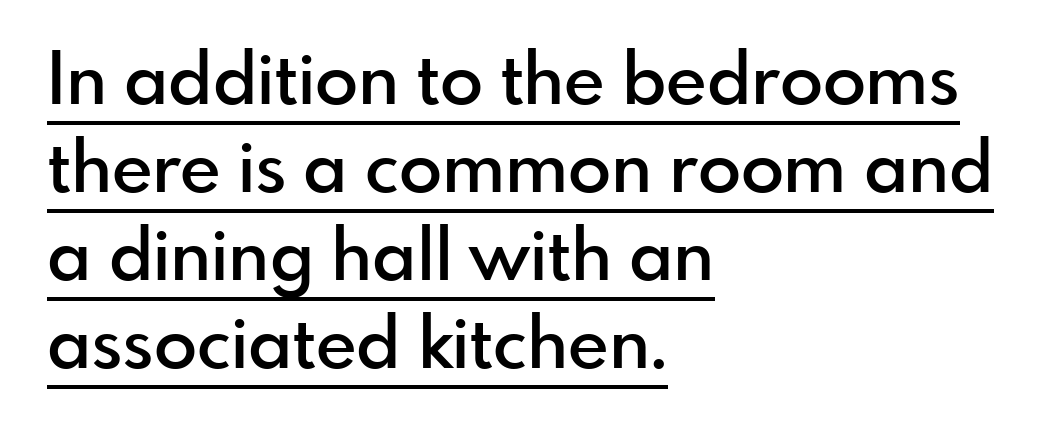
The image shows 71 px semibold sans-serif type, upright; set left-aligned, line spacing 1.24x, normal letter spacing, underlined; a small x-height.
